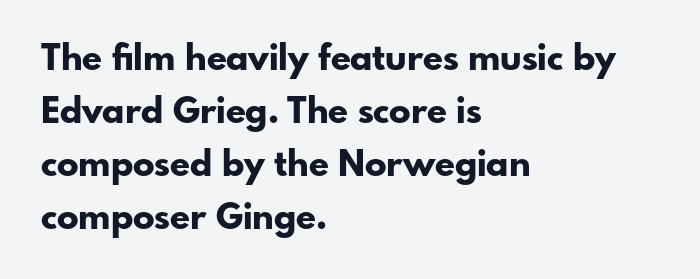
Think of a printed novel: that variable character pitch is what you see here. The rendering uses a moderate line-height, typical for paragraphs. Nobody drew a line under any word here. Standard letterfit; no display-style spreading of the glyphs. The paragraph shown leans on its left margin.
